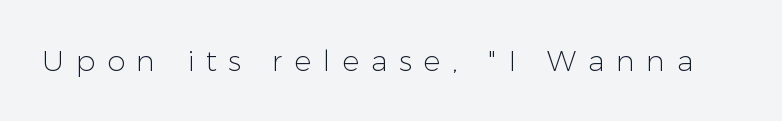
The image shows 29 px light sans-serif type, upright; set unusually wide letter spacing (+0.4 em), not underlined; low stroke contrast and a medium x-height.
